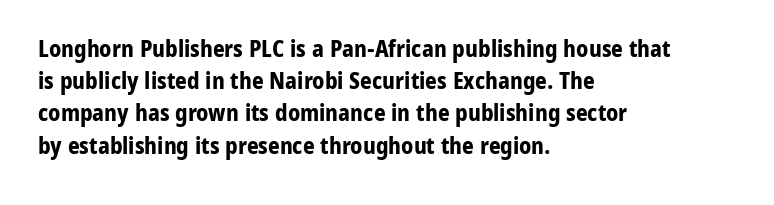
Teacher's note: observe the even left margin — that is flush-left alignment. Tracking here is standard; glyphs follow each other at the usual distance. Horizontal bands of white between lines are of average thickness. Is the type bold? Yes — the strokes are clearly thick and heavy. This is the regular roman posture of the typeface.
